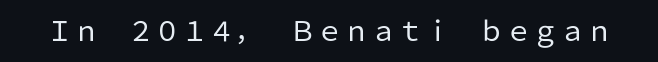
The image shows 27 px text type, upright; set normal letter spacing, not underlined.
